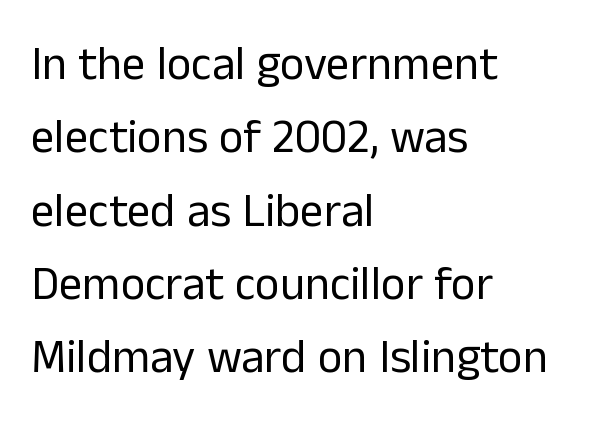
The image shows 47 px regular-weight sans-serif type, upright; set left-aligned, normal line spacing (1.56x), normal letter spacing, not underlined; low stroke contrast and a medium x-height.
